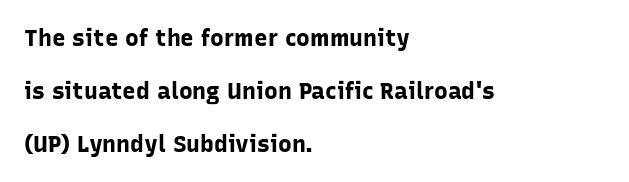
Q: Is the text bold? A: Yes.
Q: Is the text italic (slanted)? A: No, it is upright.
Q: Is the text underlined? A: No.
Q: How is the paragraph aligned? A: Left-aligned.
Q: Is the spacing between letters normal or unusually wide? A: Normal.
Q: Is the spacing between lines tight, normal or loose? A: Loose.
